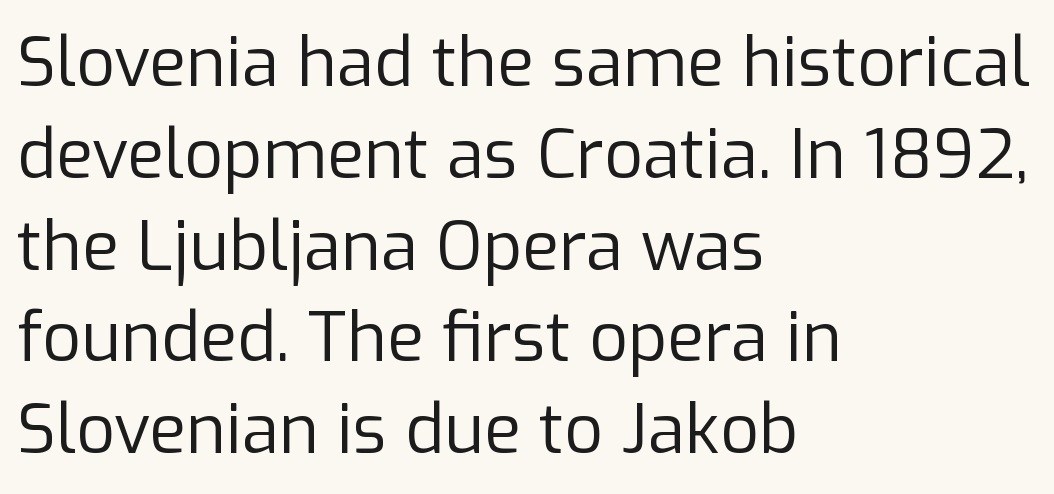
The letters stand upright; this is a roman face. A typesetter would call this proportional, since set widths differ per character. Is there much room between lines? A standard amount, neither cramped nor airy. The rendering anchors every line to the left-hand side. Is this a heavy cut? Hardly; it is regular or lighter.
